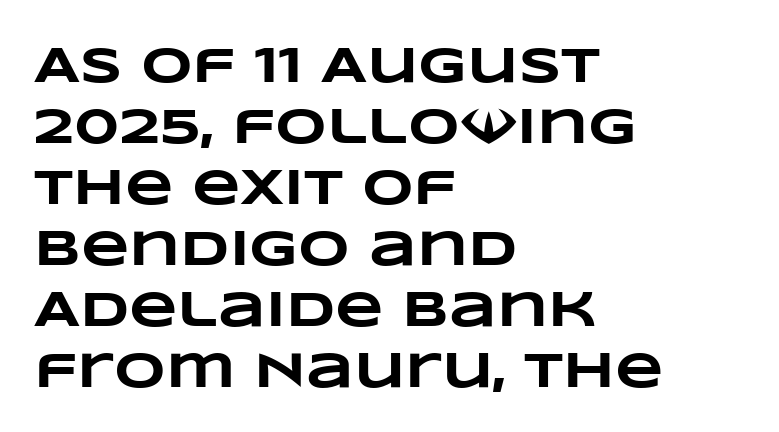
The image shows 50 px heavy, wide type; set left-aligned, line spacing 1.22x, normal letter spacing, not underlined; low stroke contrast and a large x-height.
